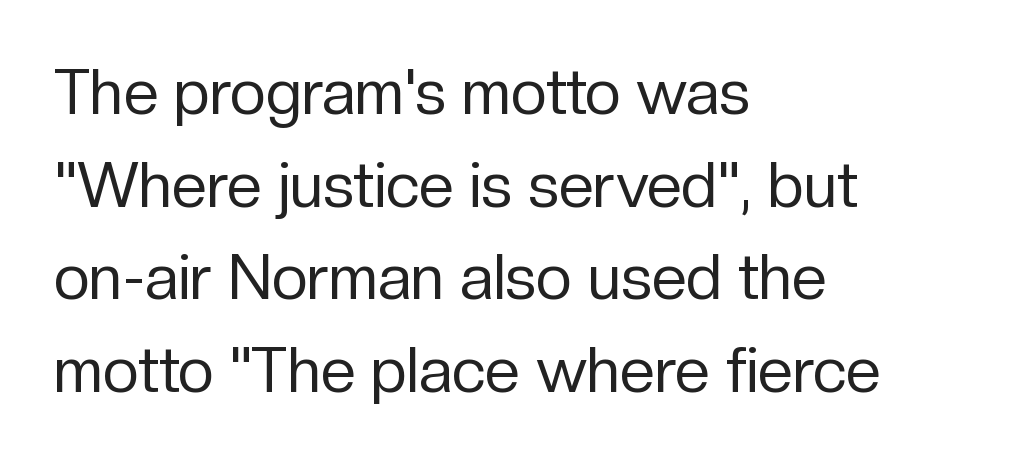
The horizontal fit of the characters is conventional and even. A classic flush-left, rag-right setting is used for this passage. Words float on clear page, feet unadorned. Ascenders rise straight up at ninety degrees.
